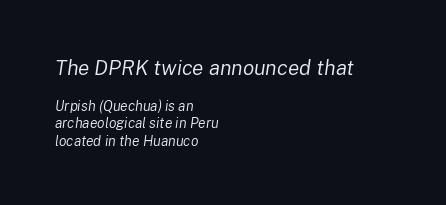
The image shows 21 px text type, italic (leaning right); set left-aligned, line spacing 1.22x, normal letter spacing, not underlined; the first (top) block is 1.5x larger.
